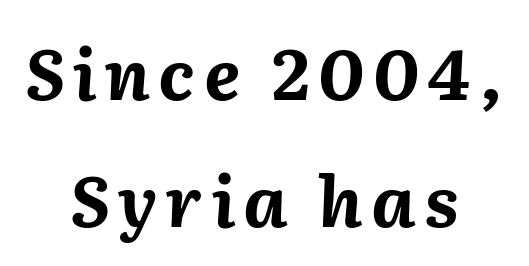
Q: Is the text bold? A: Yes.
Q: Is the text italic (slanted)? A: Yes, it leans right by about 2 degrees.
Q: Is the text underlined? A: No.
Q: How is the paragraph aligned? A: Centered.
Q: Width (condensed, normal, or wide)? A: Normal.
Q: Stroke contrast? A: Medium.
Q: x-height? A: Medium.
Q: Monospaced? A: No.
